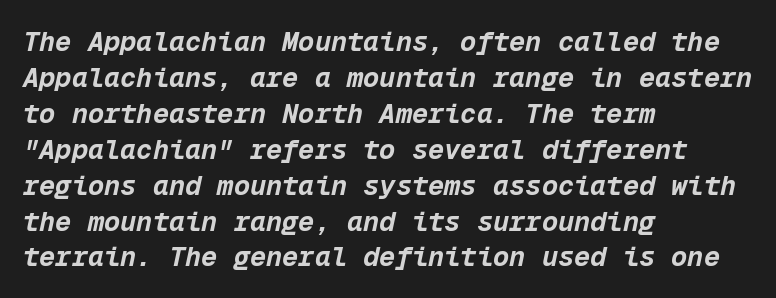
Compared with an ordinary text face, these strokes are far heavier — a full bold. You can tell it's italic because the verticals aren't actually vertical. Letter spacing: default. Descender tails drop into unmarked territory. The compositor pushed each line to the left boundary. Compared with typical paragraphs, the rows here are spaced about the same.
